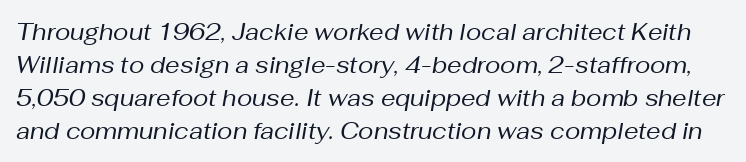
Quick note: underline off. These lines were composed using italics. You could call the tracking neutral — neither tight nor loose. Nothing heavy about these letters — not bold at all. If you measured baseline to baseline, you'd find a middling distance.
